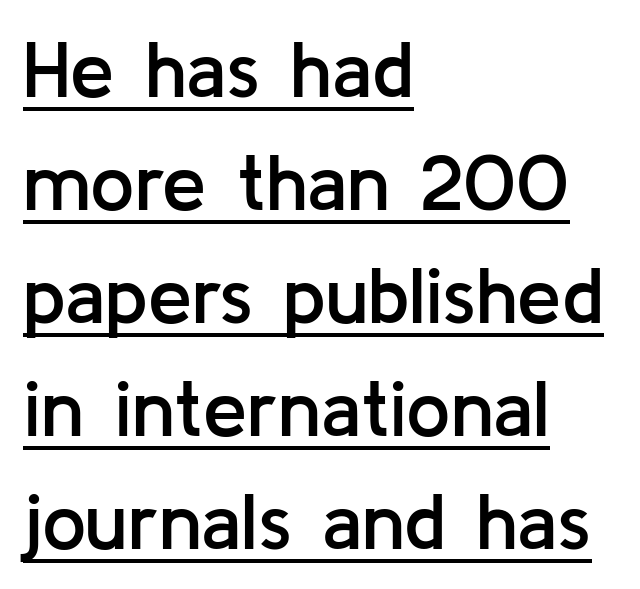
Q: Is the text bold? A: Semi-bold.
Q: Is the text italic (slanted)? A: No, it is upright.
Q: Is the typeface a serif or a sans-serif typeface? A: Sans-serif.
Q: Is the text underlined? A: Yes.
Q: How is the paragraph aligned? A: Left-aligned.
Q: Is the spacing between letters normal or unusually wide? A: Normal.
Q: Is the spacing between lines tight, normal or loose? A: Normal.
Q: Width (condensed, normal, or wide)? A: Normal.
Q: Stroke contrast? A: Low.
Q: x-height? A: Medium.
Q: Monospaced? A: No.
